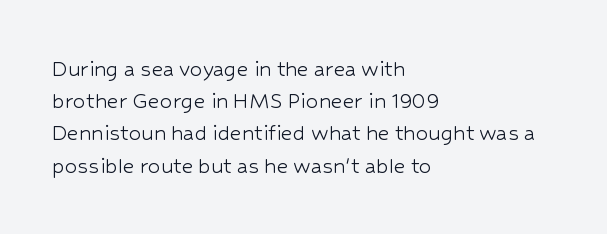
{"italic": "no", "bold": "no", "underline": "no", "align": "left", "line_spacing": "normal", "line_spacing_ratio": 1.29, "letter_spacing": "normal", "letter_spacing_em": 0.0, "glyph_px": 25}
